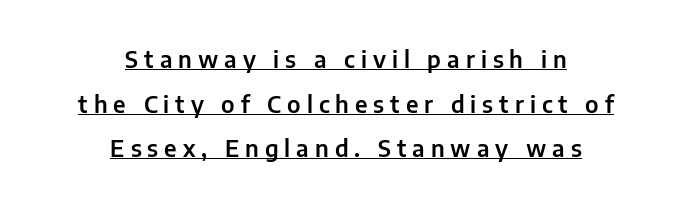
Q: Is the text italic (slanted)? A: No, it is upright.
Q: Is the text underlined? A: Yes.
Q: How is the paragraph aligned? A: Centered.
Q: Is the spacing between letters normal or unusually wide? A: Unusually wide.
Q: Is the spacing between lines tight, normal or loose? A: Loose.
